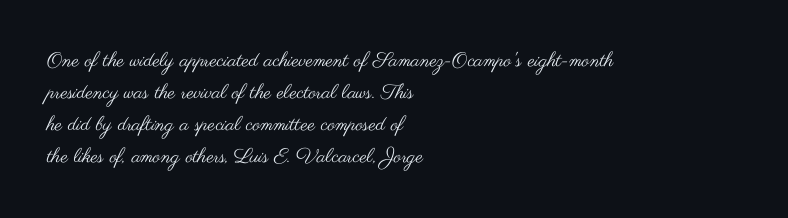
{"bold": "no", "underline": "no", "align": "left", "line_spacing": "normal", "line_spacing_ratio": 1.6, "letter_spacing": "normal", "letter_spacing_em": 0.0, "glyph_px": 20}
